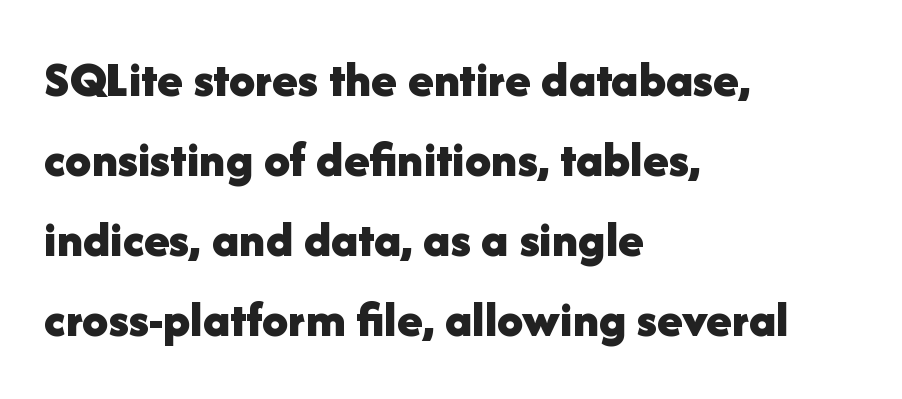
Q: Is the text bold? A: Yes.
Q: Is the text italic (slanted)? A: No, it is upright.
Q: Is the typeface a serif or a sans-serif typeface? A: Sans-serif.
Q: Is the text underlined? A: No.
Q: How is the paragraph aligned? A: Left-aligned.
Q: Is the spacing between letters normal or unusually wide? A: Normal.
Q: Is the spacing between lines tight, normal or loose? A: Normal.
Q: Width (condensed, normal, or wide)? A: Normal.
Q: Stroke contrast? A: Low.
Q: x-height? A: Medium.
Q: Monospaced? A: No.
